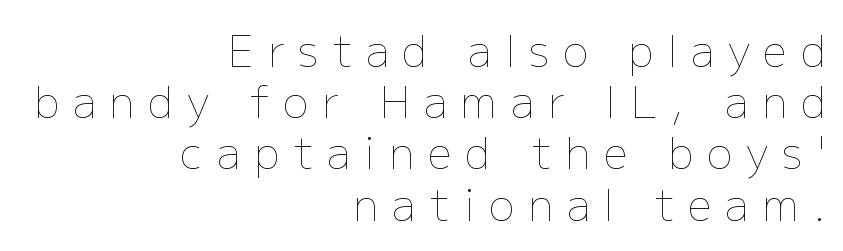
Someone cranked the tracking dial way up on this one. Each row of text sits above clean, open space. Italic? Not at all — the glyphs are vertical. Is this a fixed-width face? No — the glyphs have proportional, varying widths.
